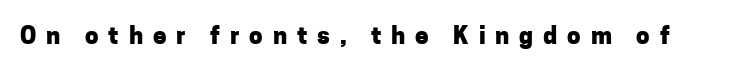
Q: Is the text bold? A: Yes.
Q: Is the text italic (slanted)? A: No, it is upright.
Q: Is the text underlined? A: No.
Q: Is the spacing between letters normal or unusually wide? A: Unusually wide.
